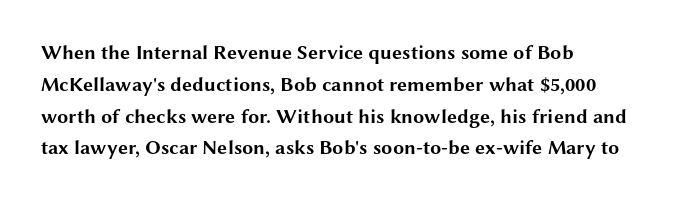
Upright lettering throughout. The foot of each line stays bare and open. Line spacing here is normal. The letters sit at their default tracking, neither squeezed nor spread. The setting favours the left margin, as ordinary paragraphs usually do. These words are printed bold, with thick strokes throughout.
